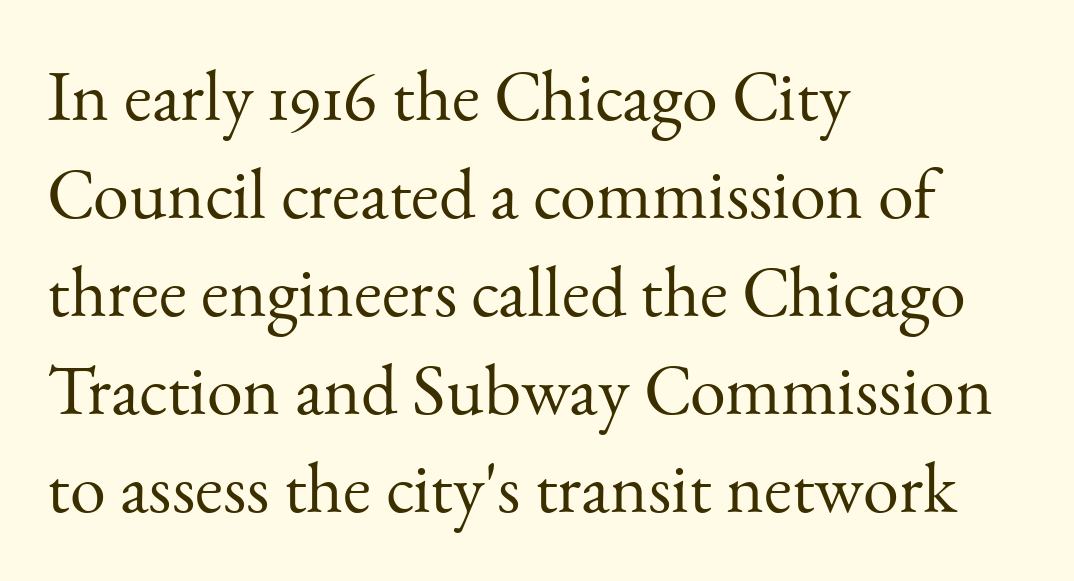
Q: Is the text bold? A: No.
Q: Is the text italic (slanted)? A: No, it is upright.
Q: Is the typeface a serif or a sans-serif typeface? A: Serif.
Q: Is the text underlined? A: No.
Q: How is the paragraph aligned? A: Left-aligned.
Q: Is the spacing between letters normal or unusually wide? A: Normal.
Q: Is the spacing between lines tight, normal or loose? A: Normal.
Q: Width (condensed, normal, or wide)? A: Normal.
Q: Stroke contrast? A: Medium.
Q: x-height? A: Small.
Q: Monospaced? A: No.
